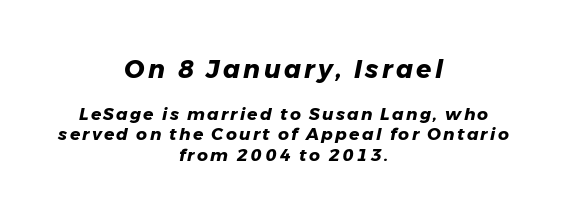
{"italic": "yes", "lean": "right", "slant_degrees": 11, "bold": "yes", "underline": "no", "align": "center", "line_spacing_ratio": 1.2, "larger_block": "first", "size_ratio": 1.47, "glyph_px": 25}
